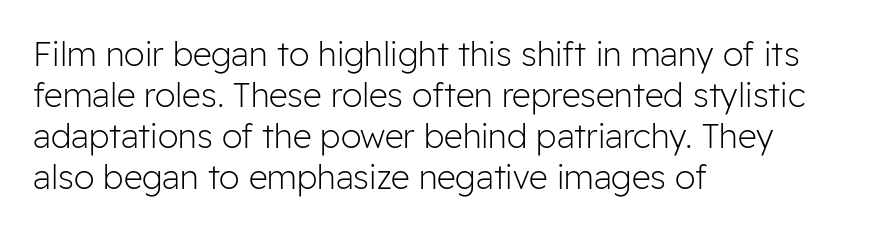
Visually the block forms a straight wall on the left and a jagged coastline on the right. Varying glyph widths throughout — classic text-font behaviour. If you drew a line through each stem, it would be perfectly vertical. These lines keep a tight, regular rhythm from letter to letter.
